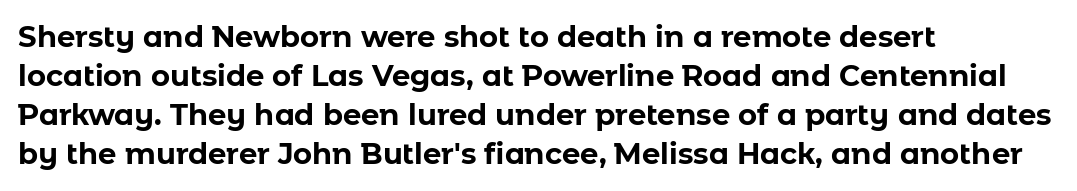
The image shows 29 px bold sans-serif type, upright; set left-aligned, normal line spacing (1.35x), normal letter spacing, not underlined; low stroke contrast and a medium x-height.
